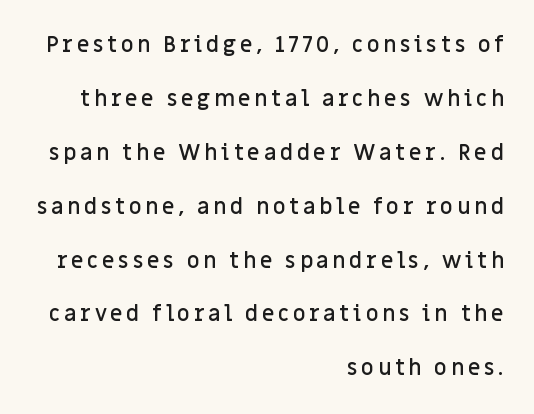
Whoever set this chose breathing room over compactness in the vertical rhythm. The rendering anchors every line to the right-hand side. Descenders hang freely into open space. Heft: intermediate — a semibold. The axis of the letterforms is exactly vertical.
